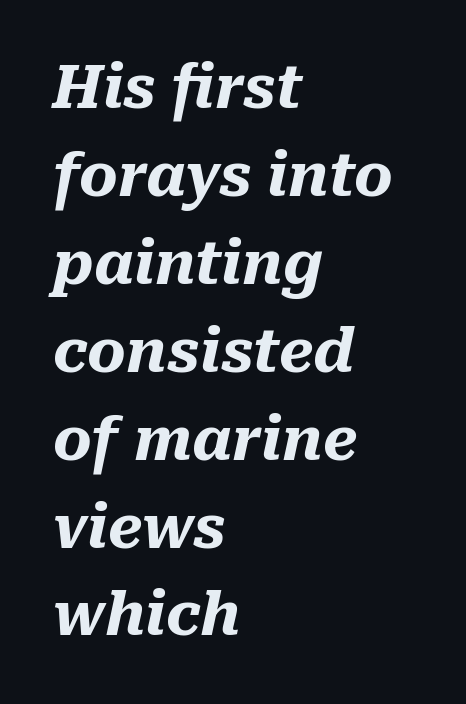
{"italic": "yes", "lean": "right", "slant_degrees": 10, "bold": "yes", "weight": "heavy", "width": "normal", "stroke_contrast": "medium", "x_height": "medium", "monospaced": "no", "underline": "no", "align": "left", "line_spacing": "normal", "line_spacing_ratio": 1.49, "letter_spacing": "normal", "letter_spacing_em": 0.0, "glyph_px": 59}
